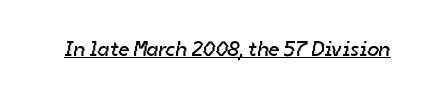
{"bold": "no", "underline": "yes", "letter_spacing": "normal", "letter_spacing_em": 0.0, "glyph_px": 21}
